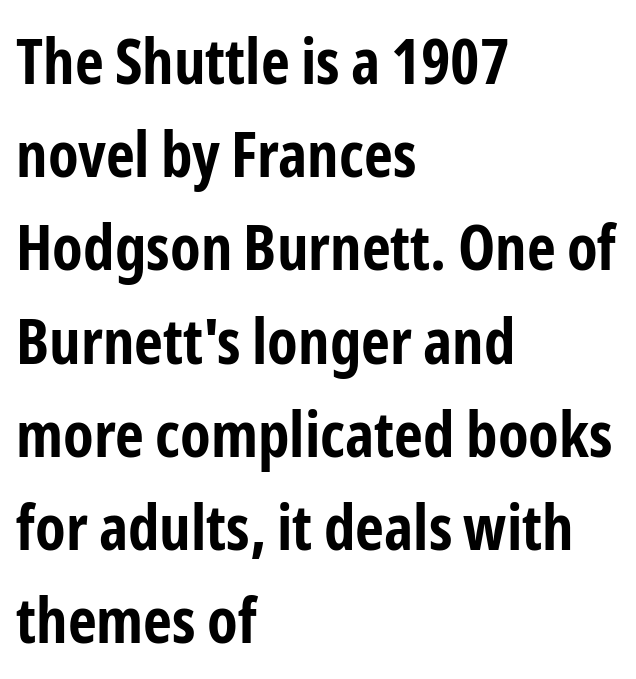
The image shows 63 px bold, condensed sans-serif type, upright; set left-aligned, normal line spacing (1.48x), normal letter spacing, not underlined; low stroke contrast and a medium x-height.
